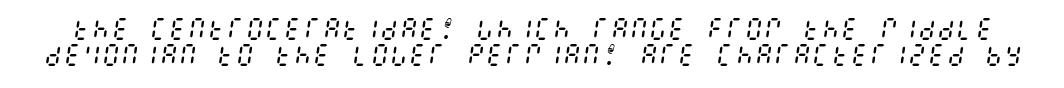
There is no visible air inserted between adjacent glyphs. The zone under the glyphs is completely vacant. The vertical gap from one line to the next is small. Characters are canted at an angle relative to the baseline's perpendicular. The letters look calm and open, with moderate or lighter stems.
